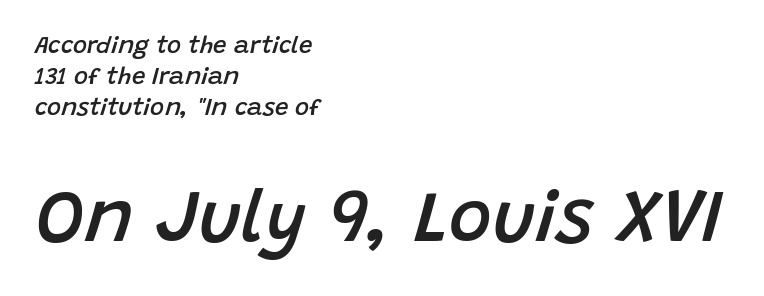
{"italic": "yes", "lean": "right", "slant_degrees": 15, "bold": "semi", "weight": "semibold", "width": "normal", "stroke_contrast": "low", "x_height": "large", "monospaced": "no", "underline": "no", "align": "left", "line_spacing": "normal", "line_spacing_ratio": 1.3, "letter_spacing": "normal", "letter_spacing_em": 0.0, "larger_block": "second", "size_ratio": 3.04, "glyph_px": 73}
